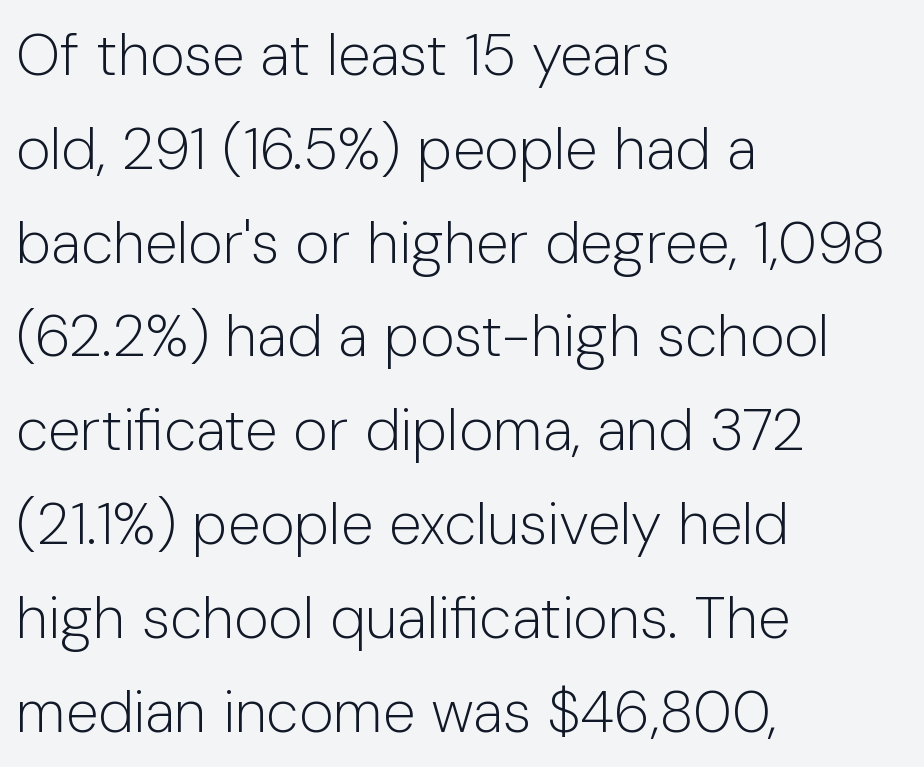
The image shows 59 px light sans-serif type, upright; set left-aligned, normal line spacing (1.59x), normal letter spacing, not underlined; low stroke contrast and a medium x-height.
